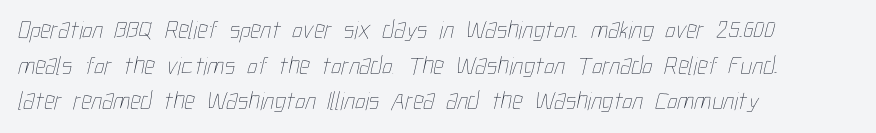
The horizontal fit of the characters is conventional and even. Quick note: interline space is typical. Reading down the block, your eye returns to a fixed left position each line. Compared with a typical body face, this is equally light or lighter still. Quick note: underline off.
